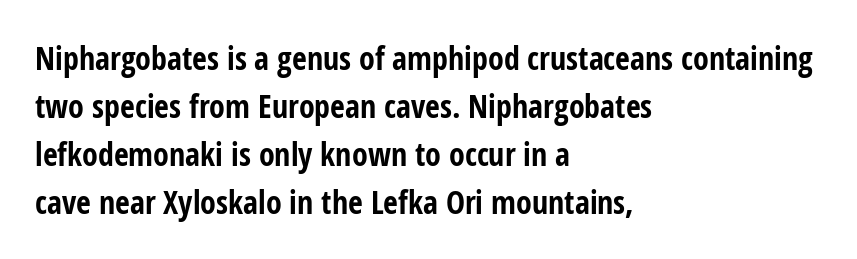
{"serif": "no", "italic": "no", "bold": "yes", "weight": "bold", "width": "condensed", "stroke_contrast": "low", "x_height": "medium", "monospaced": "no", "underline": "no", "align": "left", "line_spacing": "normal", "line_spacing_ratio": 1.5, "letter_spacing": "normal", "letter_spacing_em": 0.0, "glyph_px": 32}
